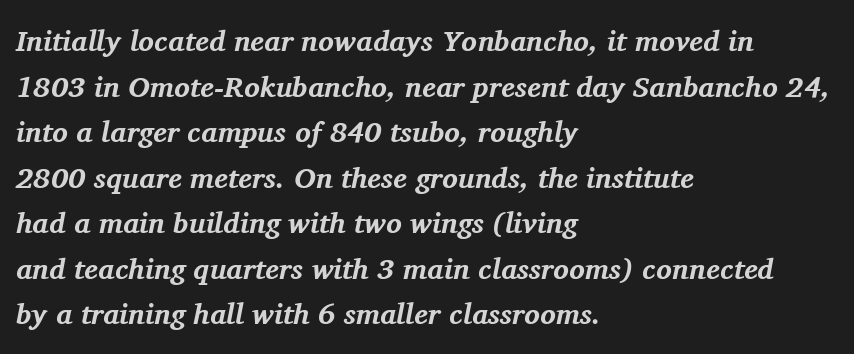
The image shows 29 px bold serif type, italic (leaning right); set left-aligned, normal line spacing (1.57x), normal letter spacing, not underlined; medium stroke contrast and a medium x-height.
